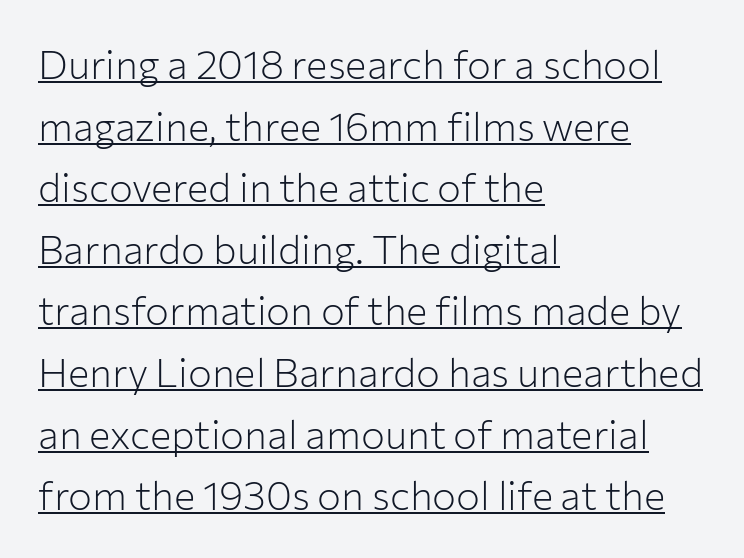
{"serif": "no", "italic": "no", "bold": "no", "weight": "light", "width": "normal", "stroke_contrast": "low", "x_height": "medium", "monospaced": "no", "underline": "yes", "align": "left", "line_spacing": "normal", "line_spacing_ratio": 1.54, "letter_spacing": "normal", "letter_spacing_em": 0.0, "glyph_px": 40}
